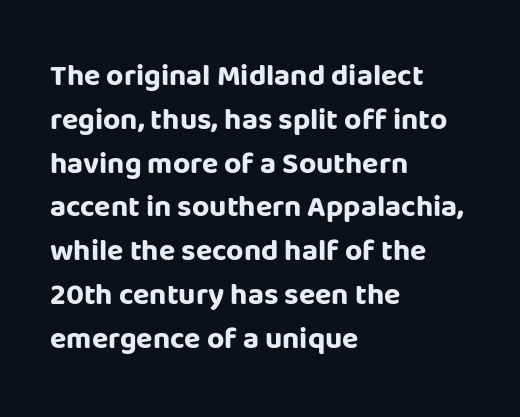
This is sans-serif lettering, the kind often seen on screens and signage. The specimen omits any rule beneath the text block's lines. Proportional: the letters do not fall into vertical columns. Look at the tracking — it's just the regular setting, nothing added. Typeset ragged right — the left edge is the straight one.
